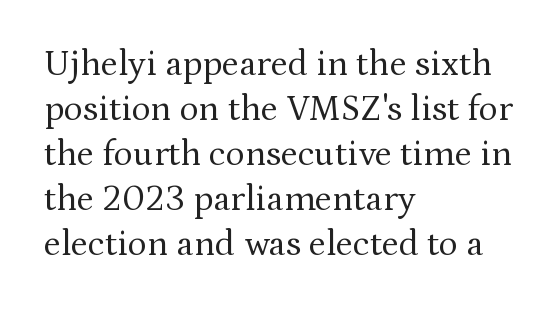
The image shows 36 px regular-weight serif type, upright; set left-aligned, normal line spacing (1.25x), normal letter spacing, not underlined; medium stroke contrast and a medium x-height.
